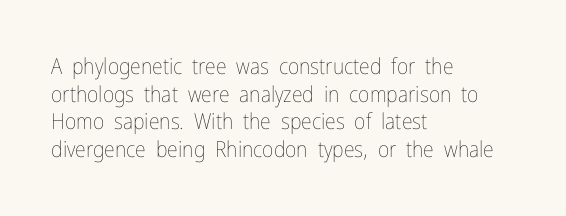
The typeface has the unassuming heft of standard copy or less. Vertical strokes here are truly vertical. A clean baseline with only descenders dipping below it. Default kerning and tracking; the words read as compact shapes.
